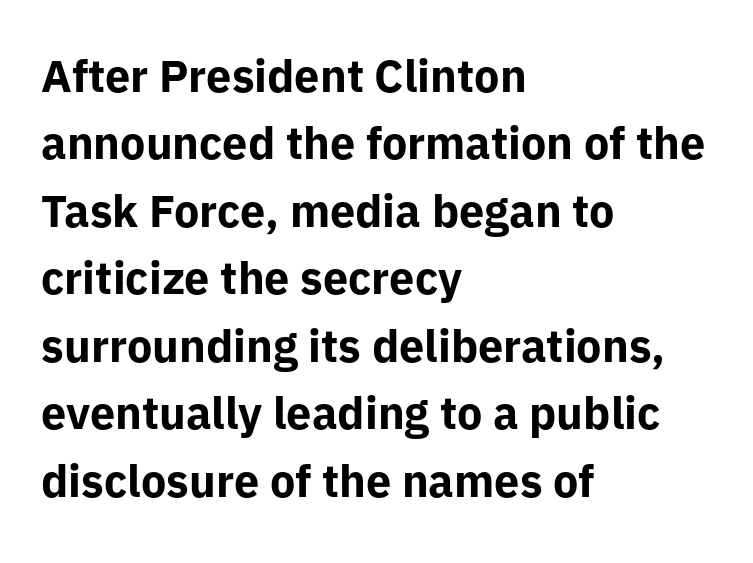
Honestly, the letter spacing is just normal — you wouldn't notice it. This is sans-serif lettering, the kind often seen on screens and signage. Anything drawn beneath the words? Only blank space. Varying glyph widths throughout — classic text-font behaviour. The letters stand straight up with perfectly vertical stems. Alignment: flush left.
